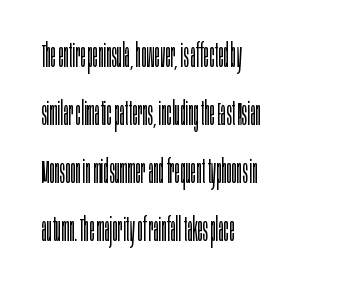
{"serif": "no", "italic": "no", "bold": "no", "weight": "light", "width": "condensed", "stroke_contrast": "low", "x_height": "large", "monospaced": "no", "underline": "no", "align": "left", "line_spacing_ratio": 1.81, "letter_spacing": "normal", "letter_spacing_em": 0.0, "glyph_px": 32}
